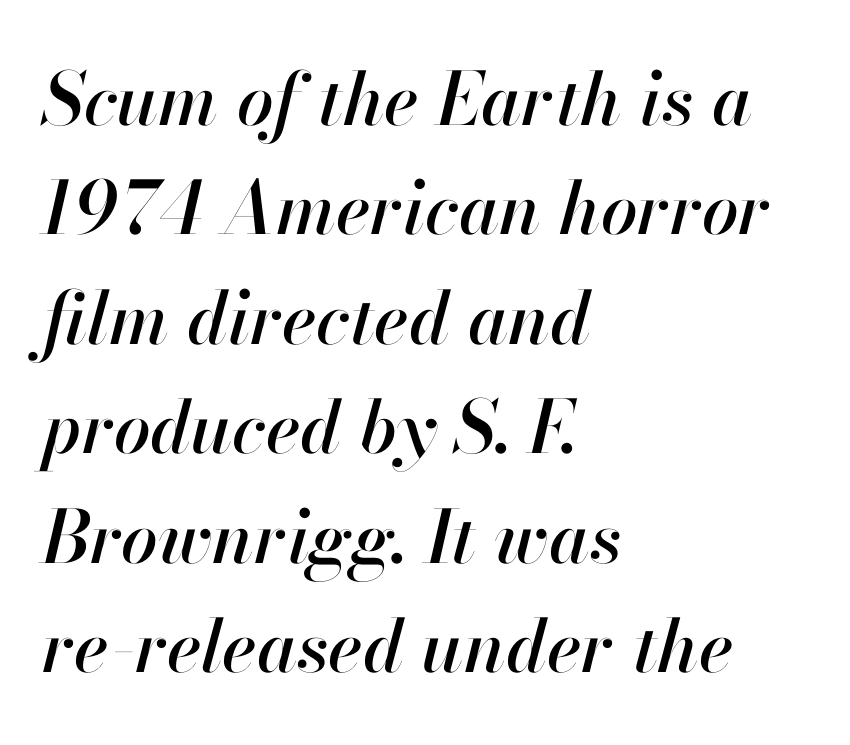
Yep, that's italic — everything's leaning. The passage is arranged the way most books set body copy — flush left. Underline: absent. The tracking reads as untouched default to a designer's eye. Character widths vary here, with narrow letters taking less room than wide ones.
